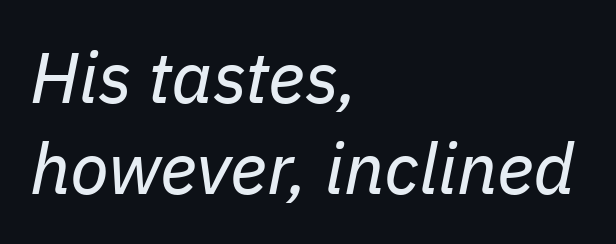
Q: Is the text bold? A: No.
Q: Is the text italic (slanted)? A: Yes, it leans right by about 11 degrees.
Q: Is the text underlined? A: No.
Q: How is the paragraph aligned? A: Left-aligned.
Q: Is the spacing between letters normal or unusually wide? A: Normal.
Q: Is the spacing between lines tight, normal or loose? A: Normal.
Q: Width (condensed, normal, or wide)? A: Normal.
Q: Stroke contrast? A: Low.
Q: x-height? A: Medium.
Q: Monospaced? A: No.
